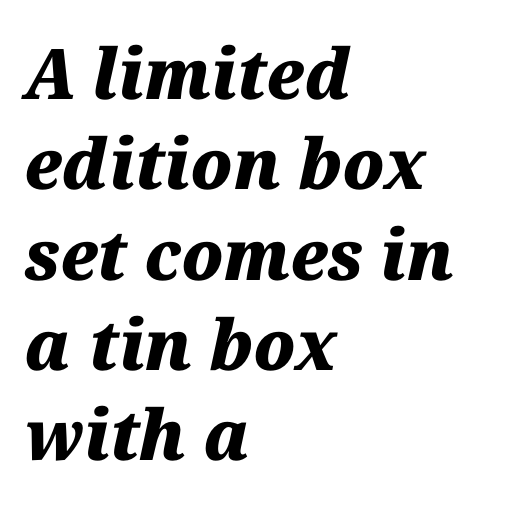
Q: Is the text bold? A: Yes.
Q: Is the text italic (slanted)? A: Yes, it leans right by about 12 degrees.
Q: Is the text underlined? A: No.
Q: How is the paragraph aligned? A: Left-aligned.
Q: Is the spacing between letters normal or unusually wide? A: Normal.
Q: Is the spacing between lines tight, normal or loose? A: Normal.
Q: Width (condensed, normal, or wide)? A: Normal.
Q: Stroke contrast? A: Medium.
Q: x-height? A: Medium.
Q: Monospaced? A: No.
